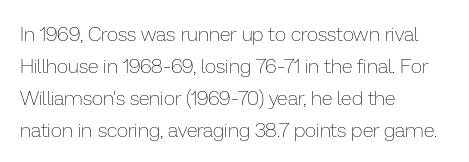
Caption: standard tracking, unaltered. The line-height multiplier appears to be the usual default. Type without underlining. This sample uses an upright cut, with every glyph sitting square on the baseline. This rendering uses left alignment, leaving the right contour irregular. The characters are drawn with everyday or finer stroke widths.
